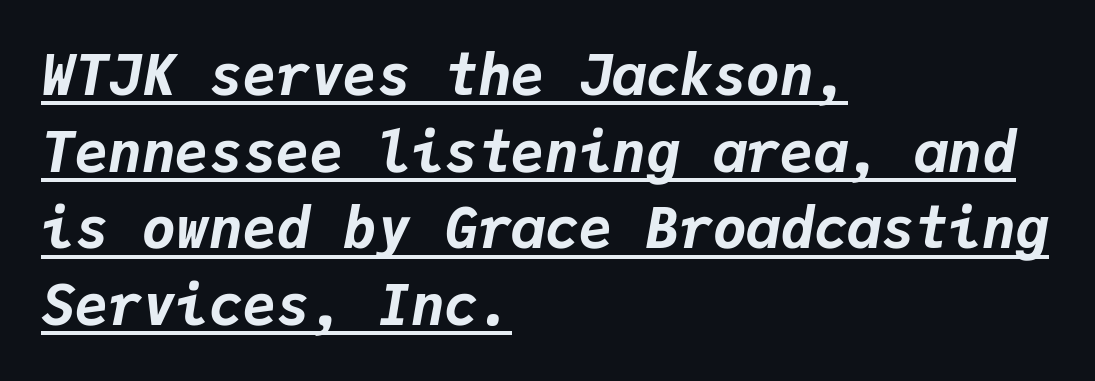
Is the type bold? Yes — the strokes are clearly thick and heavy. The sample's only ornament is a line tracing under the words. Interline gaps are of average width in this sample. Spacing verdict: monospaced, one width for all characters. Compared with a centered layout, this one pins lines to the left instead. Posture: slanted.
